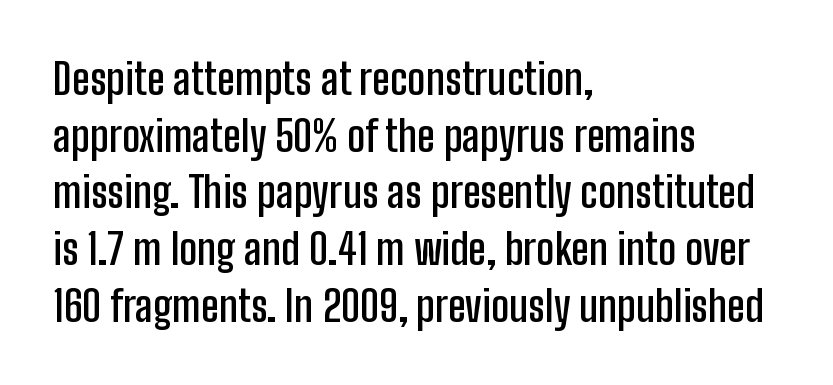
{"serif": "no", "italic": "no", "bold": "semi", "weight": "semibold", "width": "condensed", "stroke_contrast": "low", "x_height": "medium", "monospaced": "no", "underline": "no", "align": "left", "line_spacing": "normal", "line_spacing_ratio": 1.35, "letter_spacing": "normal", "letter_spacing_em": 0.0, "glyph_px": 42}
